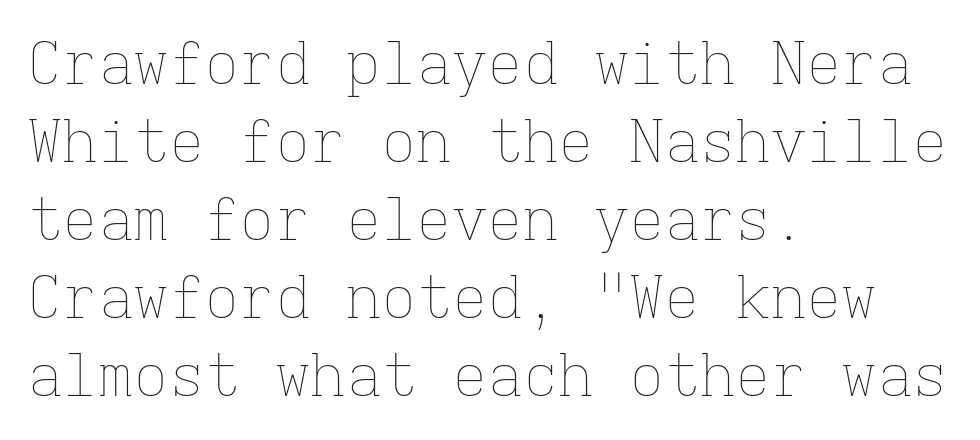
{"italic": "no", "bold": "no", "weight": "thin", "width": "normal", "stroke_contrast": "low", "x_height": "medium", "monospaced": "yes", "underline": "no", "align": "left", "line_spacing": "normal", "line_spacing_ratio": 1.32, "letter_spacing": "normal", "letter_spacing_em": 0.0, "glyph_px": 59}
